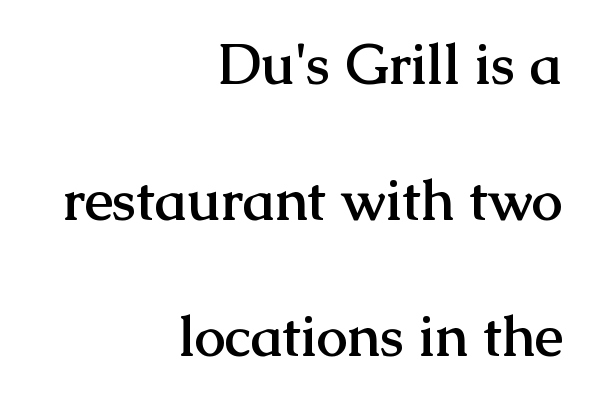
The typesetter chose a ragged-left arrangement here. Quick note: underline off. This is heavy type, rendered in bold. Quick note: interline space is abundant.
